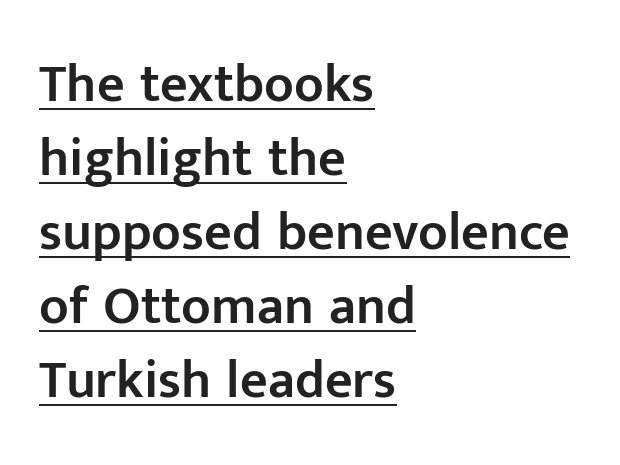
Compared with typical paragraphs, the rows here are spaced about the same. The paragraph shown leans on its left margin. The typeface chosen for these lines omits serifs. Typesetter's note: demi weight, one step under bold. Characters follow at the spacing the type designer built in.
